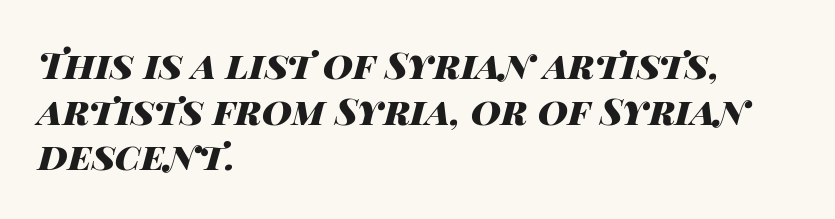
{"italic": "yes", "lean": "right", "slant_degrees": 14, "bold": "yes", "weight": "heavy", "width": "wide", "stroke_contrast": "high", "x_height": "large", "monospaced": "no", "underline": "no", "align": "left", "line_spacing_ratio": 1.23, "letter_spacing": "normal", "letter_spacing_em": 0.0, "glyph_px": 37}
